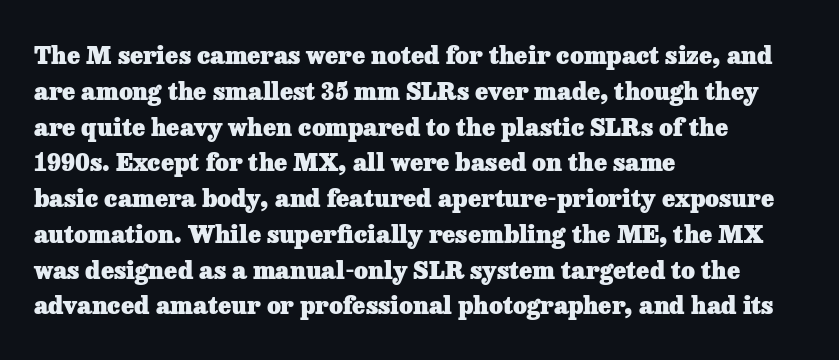
{"italic": "no", "bold": "yes", "underline": "no", "align": "left", "line_spacing": "normal", "line_spacing_ratio": 1.49, "letter_spacing": "normal", "letter_spacing_em": 0.0, "glyph_px": 24}
